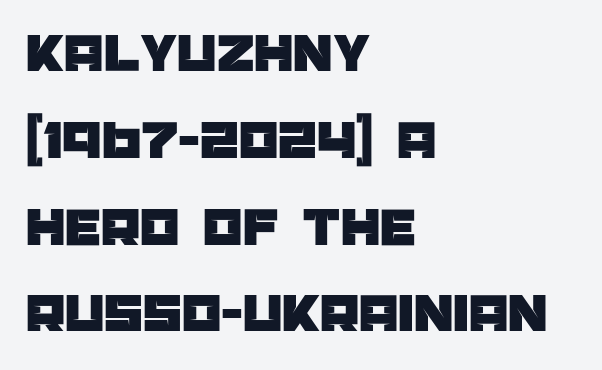
{"serif": "no", "italic": "no", "width": "normal", "stroke_contrast": "low", "x_height": "large", "monospaced": "no", "underline": "no", "align": "left", "line_spacing": "normal", "line_spacing_ratio": 1.55, "letter_spacing": "normal", "letter_spacing_em": 0.0, "glyph_px": 56}
